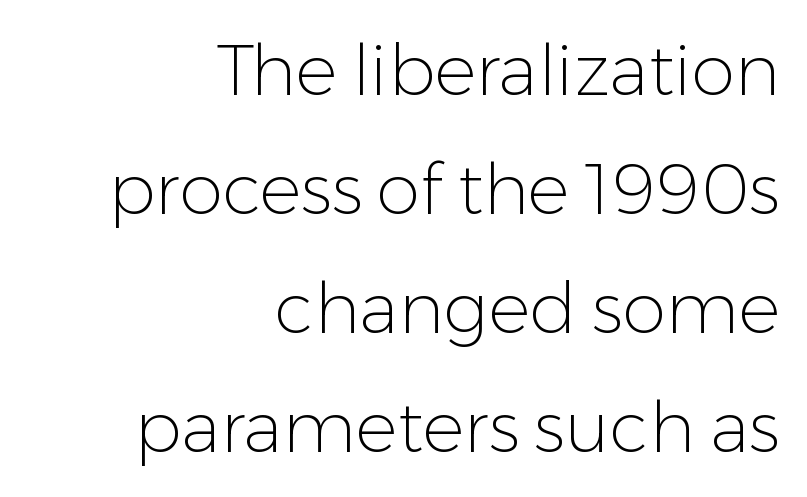
The image shows 70 px light sans-serif type, upright; set right-aligned, normal line spacing (1.7x), normal letter spacing, not underlined; low stroke contrast and a medium x-height.
